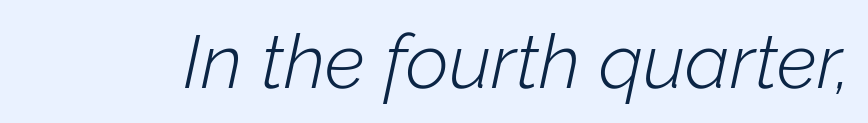
The image shows 75 px light type, italic (leaning right); set normal letter spacing, not underlined; low stroke contrast and a medium x-height.
